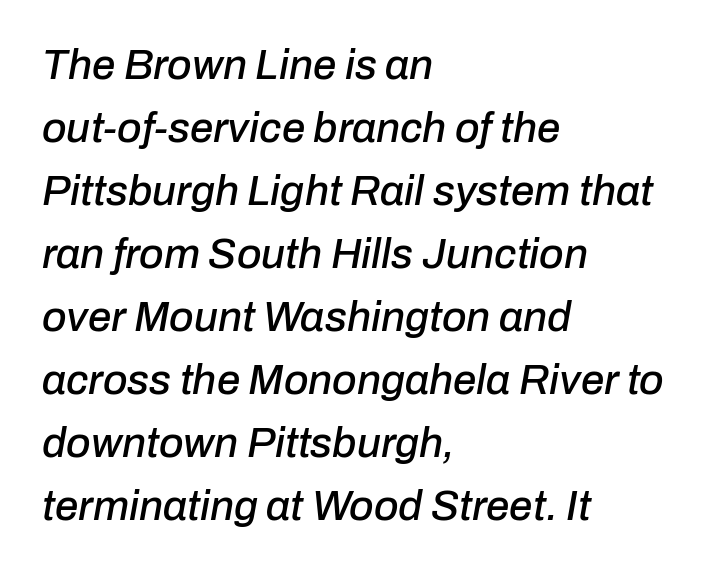
The image shows 42 px text type, italic (leaning right); set left-aligned, normal line spacing (1.5x), normal letter spacing, not underlined; low stroke contrast and a medium x-height.
